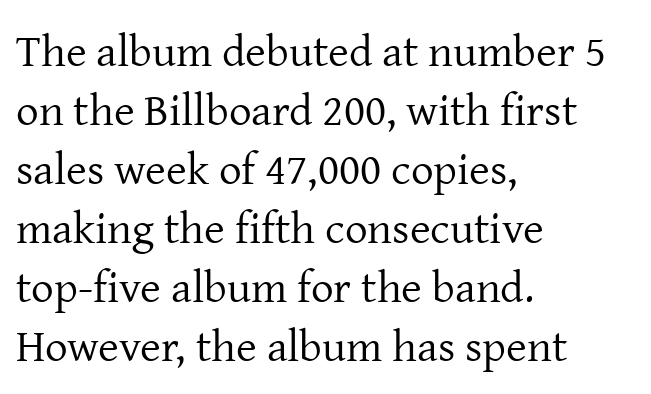
Stem width sits at or under what a default text font uses. Designer's note — italics off, roman on. Look at the tracking — it's just the regular setting, nothing added. The typesetter chose a ragged-right arrangement here. Varying glyph widths throughout — classic text-font behaviour.
